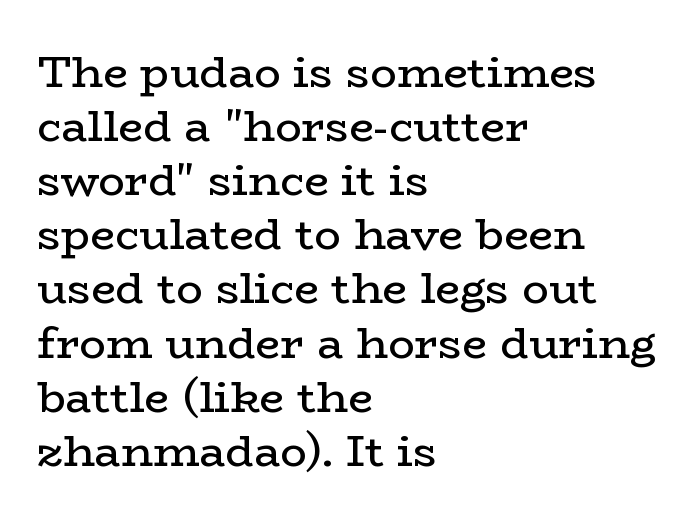
{"serif": "yes", "italic": "no", "bold": "no", "weight": "regular", "width": "wide", "stroke_contrast": "low", "x_height": "medium", "monospaced": "no", "underline": "no", "align": "left", "line_spacing_ratio": 1.23, "letter_spacing": "normal", "letter_spacing_em": 0.0, "glyph_px": 44}
